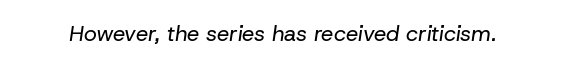
Q: Is the text bold? A: No.
Q: Is the text italic (slanted)? A: Yes, it leans right by about 8 degrees.
Q: Is the text underlined? A: No.
Q: Is the spacing between letters normal or unusually wide? A: Normal.
